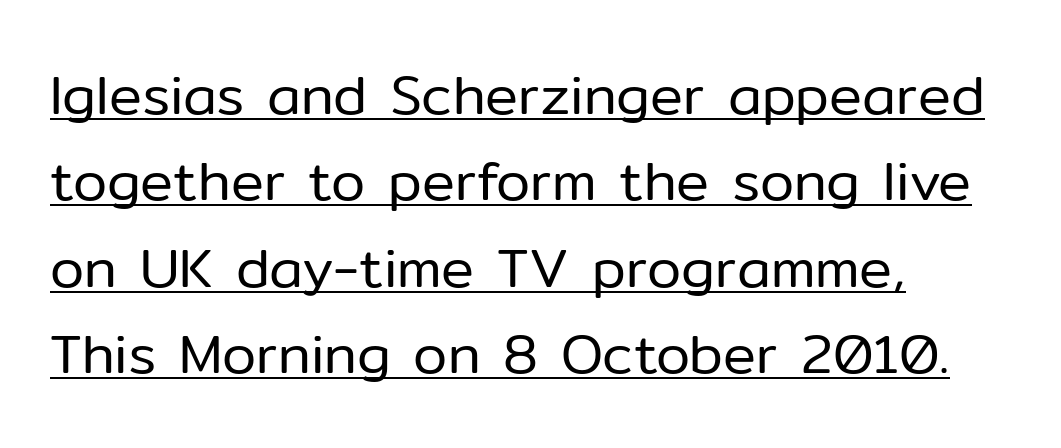
Q: Is the text bold? A: No.
Q: Is the text italic (slanted)? A: No, it is upright.
Q: Is the typeface a serif or a sans-serif typeface? A: Sans-serif.
Q: Is the text underlined? A: Yes.
Q: How is the paragraph aligned? A: Left-aligned.
Q: Is the spacing between letters normal or unusually wide? A: Normal.
Q: Is the spacing between lines tight, normal or loose? A: Normal.
Q: Width (condensed, normal, or wide)? A: Normal.
Q: Stroke contrast? A: Low.
Q: x-height? A: Medium.
Q: Monospaced? A: No.
